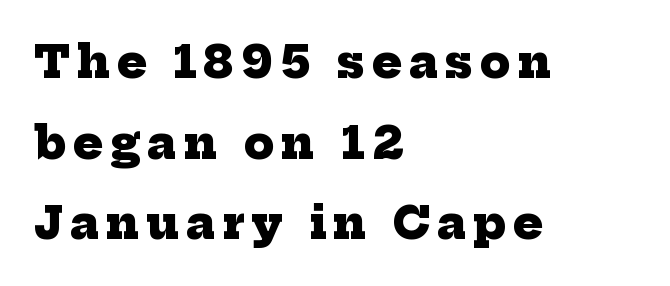
The image shows 44 px heavy serif type; set left-aligned, line spacing 1.83x, not underlined; low stroke contrast and a medium x-height.
